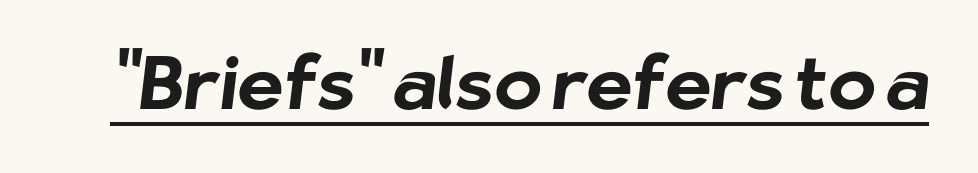
Q: Is the text bold? A: Yes.
Q: Is the typeface a serif or a sans-serif typeface? A: Sans-serif.
Q: Is the text underlined? A: Yes.
Q: Is the spacing between letters normal or unusually wide? A: Normal.
Q: Width (condensed, normal, or wide)? A: Normal.
Q: Stroke contrast? A: Low.
Q: x-height? A: Medium.
Q: Monospaced? A: No.
